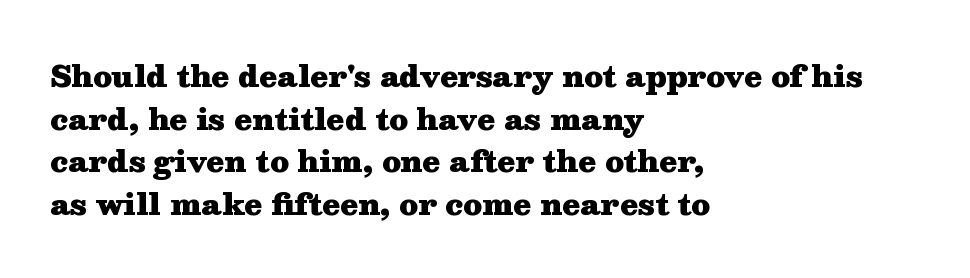
Q: Is the text bold? A: Yes.
Q: Is the text italic (slanted)? A: No, it is upright.
Q: Is the typeface a serif or a sans-serif typeface? A: Serif.
Q: Is the text underlined? A: No.
Q: How is the paragraph aligned? A: Left-aligned.
Q: Is the spacing between letters normal or unusually wide? A: Normal.
Q: Is the spacing between lines tight, normal or loose? A: Normal.
Q: Width (condensed, normal, or wide)? A: Wide.
Q: Stroke contrast? A: Medium.
Q: x-height? A: Medium.
Q: Monospaced? A: No.
